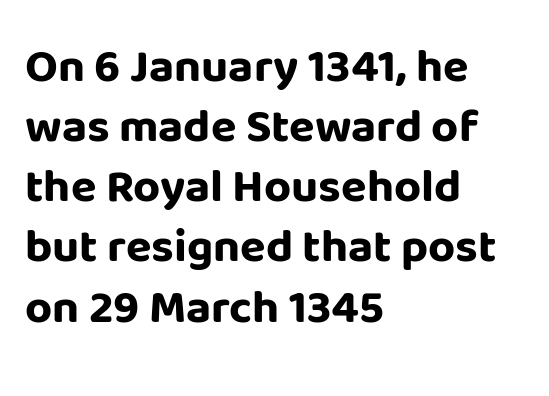
Anything drawn beneath the words? Only blank space. If you drew a ruler down the left edge, every line would touch it. Honestly, the letter spacing is just normal — you wouldn't notice it. These lines carry a lot of weight — the face is fully bold.
